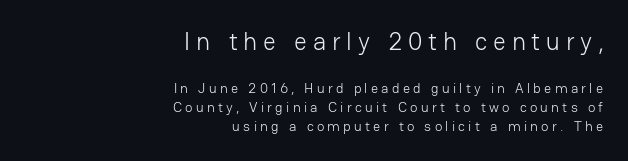
Q: Is the text bold? A: No.
Q: Is the text italic (slanted)? A: No, it is upright.
Q: Is the text underlined? A: No.
Q: How is the paragraph aligned? A: Right-aligned.
Q: Is the spacing between letters normal or unusually wide? A: Unusually wide.
Q: Is the spacing between lines tight, normal or loose? A: Normal.
Q: Which block of text is set in a larger size, the first (top) or the second (bottom)? A: The first (top) one.
